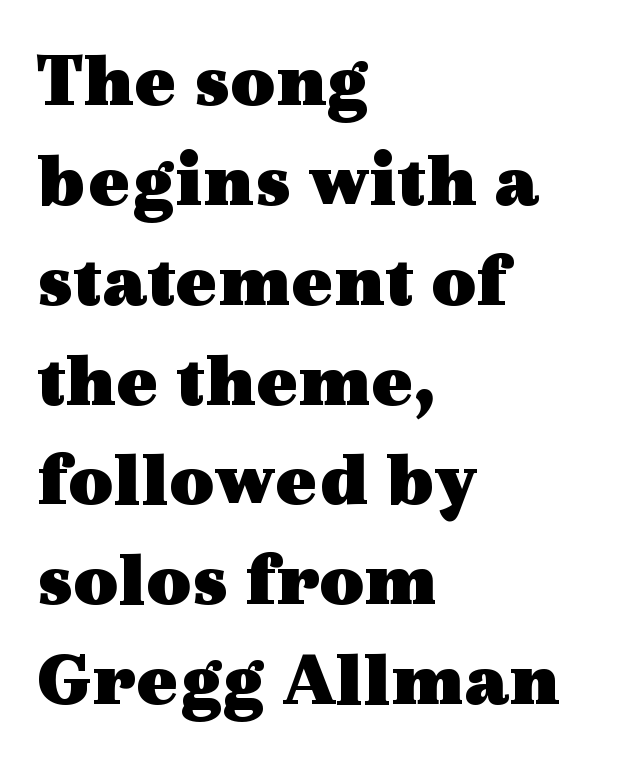
Q: Is the text bold? A: Yes.
Q: Is the text italic (slanted)? A: No, it is upright.
Q: Is the typeface a serif or a sans-serif typeface? A: Serif.
Q: Is the text underlined? A: No.
Q: How is the paragraph aligned? A: Left-aligned.
Q: Is the spacing between letters normal or unusually wide? A: Normal.
Q: Is the spacing between lines tight, normal or loose? A: Normal.
Q: Width (condensed, normal, or wide)? A: Wide.
Q: x-height? A: Medium.
Q: Monospaced? A: No.
